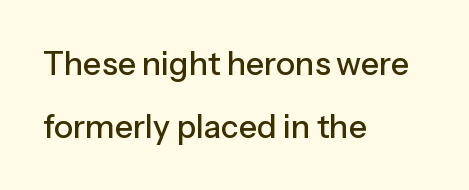
{"serif": "no", "italic": "no", "width": "normal", "stroke_contrast": "low", "x_height": "medium", "monospaced": "no", "underline": "no", "align": "left", "line_spacing": "loose", "line_spacing_ratio": 1.97, "letter_spacing": "normal", "letter_spacing_em": 0.0, "glyph_px": 32}
